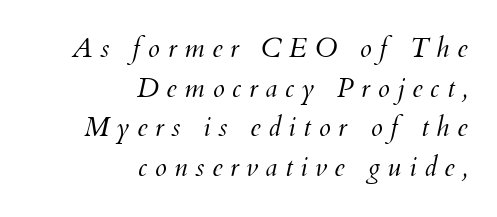
The baseline area is clear. Stems here are at most as thick as an everyday book face. Normally led — the rows are evenly, conventionally spaced. The tracking jumps out immediately: characters are airy and widely separated. Tall strokes in this sample are angled rather than plumb. Where is the straight margin? On the right.
